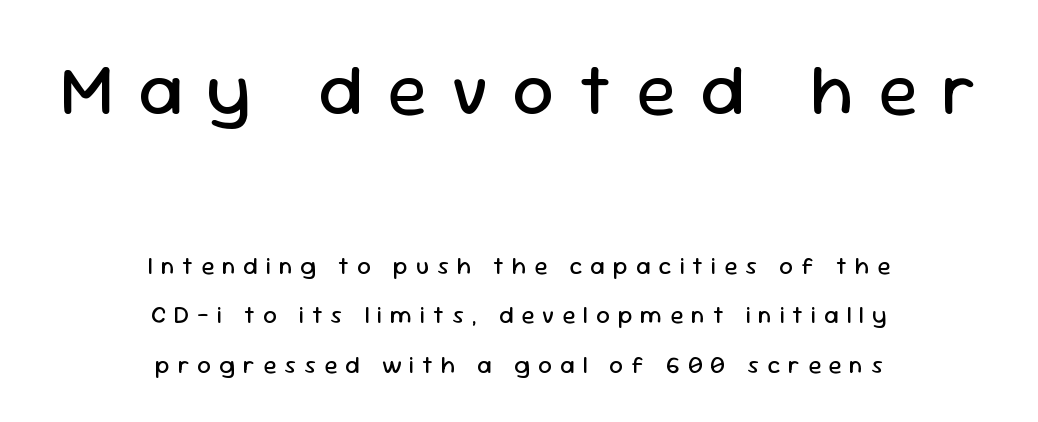
The image shows 73 px regular-weight sans-serif type, upright; set centered, loose line spacing (2.06x), unusually wide letter spacing (+0.33 em), not underlined; the first (top) block is 3.04x larger; low stroke contrast and a medium x-height.
